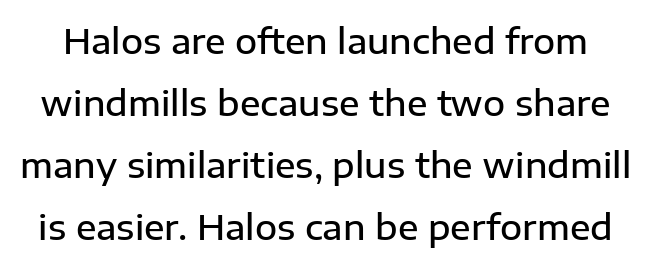
These lines are rendered in a variable-pitch font. A clean baseline with only descenders dipping below it. Spacing between characters is what you'd get straight out of the box. Typesetter's note: demi weight, one step under bold.
